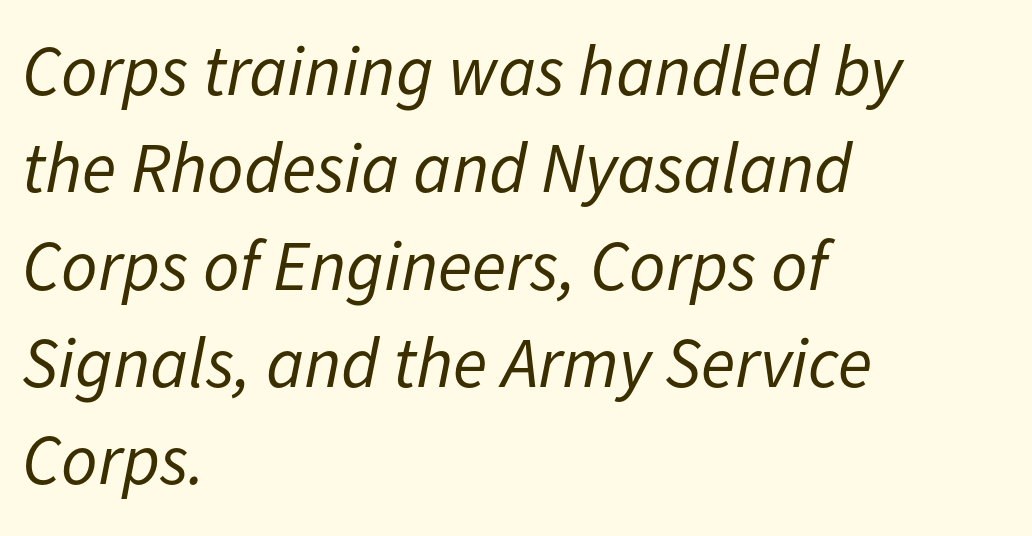
Is this a fixed-width face? No — the glyphs have proportional, varying widths. In terms of posture, this sample is oblique. The rows are spaced the way most documents space them. Only glyphs here, with clear space below each row. Teacher's note: observe the even left margin — that is flush-left alignment. The weight tops out at a normal text grade.
